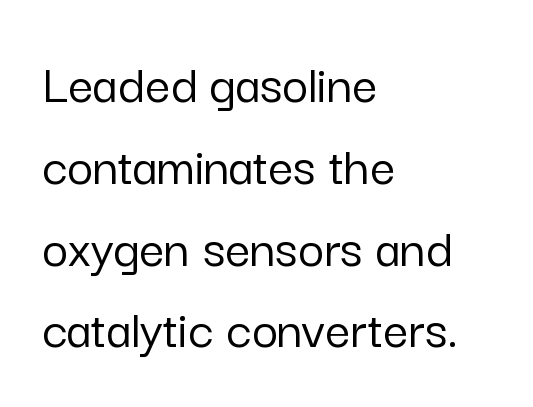
{"serif": "no", "italic": "no", "width": "normal", "stroke_contrast": "low", "x_height": "medium", "monospaced": "no", "underline": "no", "align": "left", "line_spacing": "normal", "line_spacing_ratio": 1.46, "letter_spacing": "normal", "letter_spacing_em": 0.0, "glyph_px": 56}
